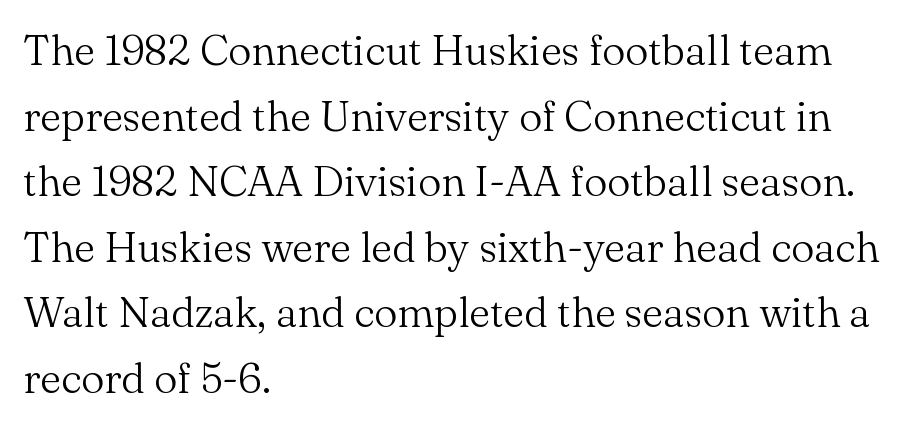
The image shows 42 px light serif type, upright; set left-aligned, normal line spacing (1.56x), normal letter spacing, not underlined; medium stroke contrast and a small x-height.
